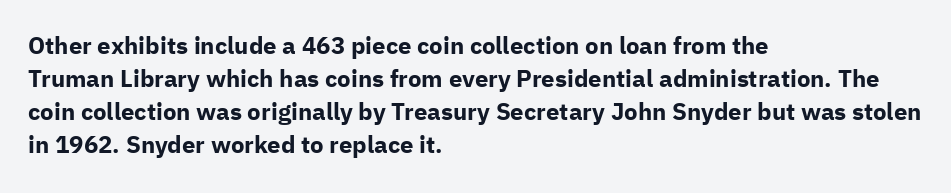
The tracking reads as untouched default to a designer's eye. Check the space under the baseline: it is left empty. The letters stand straight up with perfectly vertical stems. Each line starts at the same left margin while the right side varies. Weight check: bold — yes, fully. These lines sit exactly where default settings would place them.
